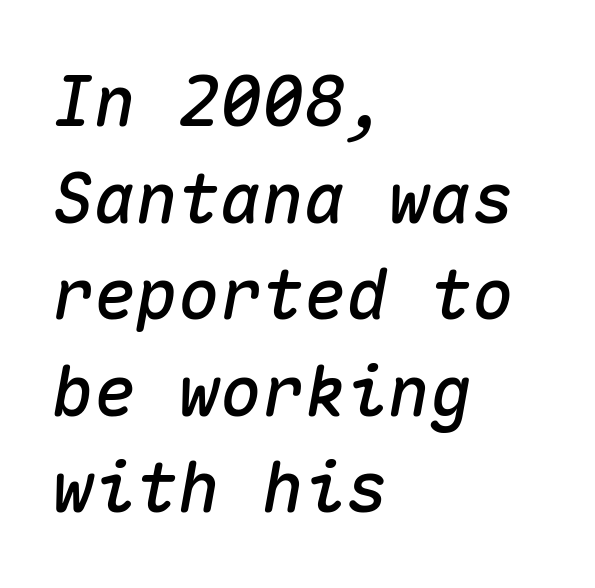
The image shows 70 px text type, italic (leaning right), monospaced; set left-aligned, normal line spacing (1.38x), normal letter spacing, not underlined; medium stroke contrast and a medium x-height.
